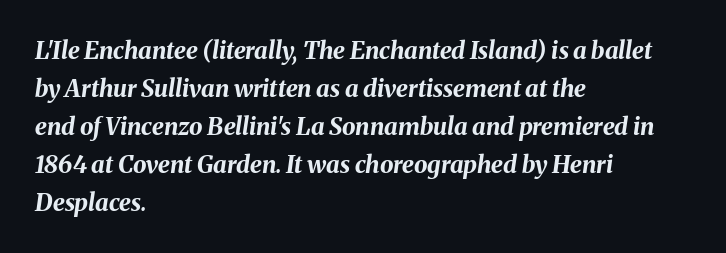
The image shows 24 px bold type, italic (leaning right); set left-aligned, normal line spacing (1.58x), normal letter spacing, not underlined.
